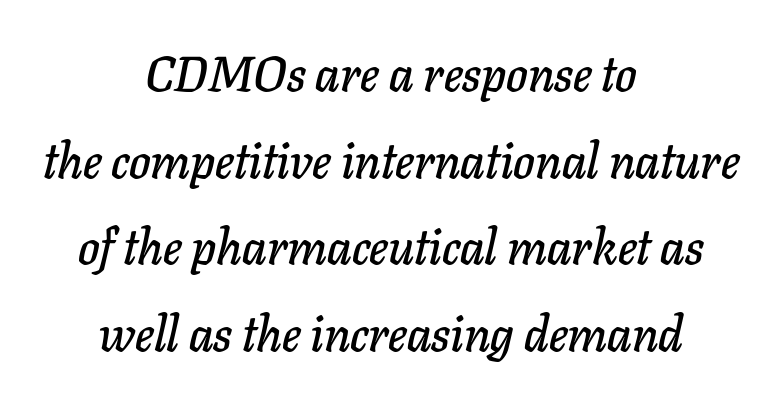
Q: Is the text italic (slanted)? A: Yes, it leans right by about 11 degrees.
Q: Is the text underlined? A: No.
Q: How is the paragraph aligned? A: Centered.
Q: Is the spacing between letters normal or unusually wide? A: Normal.
Q: Width (condensed, normal, or wide)? A: Normal.
Q: Stroke contrast? A: Low.
Q: x-height? A: Medium.
Q: Monospaced? A: No.
